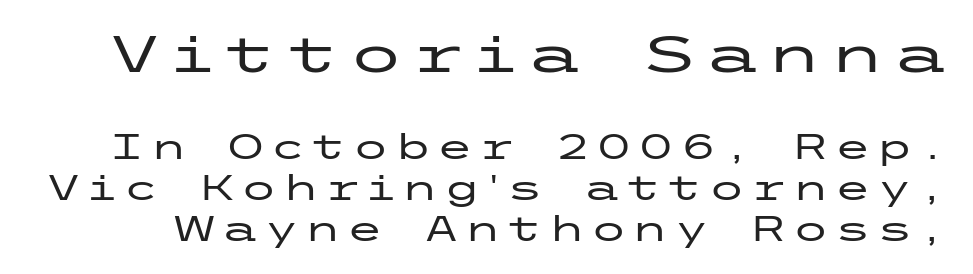
{"serif": "no", "italic": "no", "width": "wide", "stroke_contrast": "low", "x_height": "medium", "underline": "no", "line_spacing_ratio": 1.2, "larger_block": "first", "size_ratio": 1.5, "glyph_px": 51}
